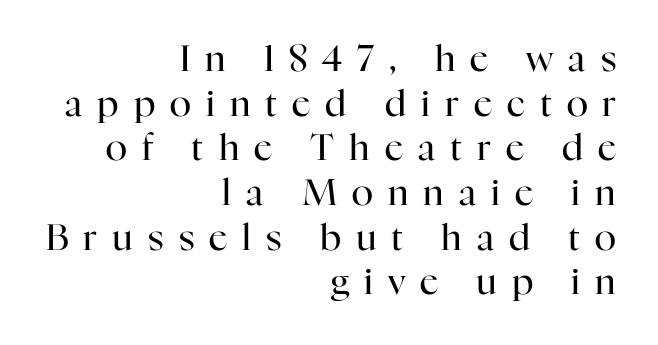
{"serif": "yes", "italic": "no", "bold": "no", "weight": "regular", "width": "normal", "stroke_contrast": "high", "x_height": "medium", "monospaced": "no", "underline": "no", "align": "right", "line_spacing_ratio": 1.24, "letter_spacing": "wide", "letter_spacing_em": 0.42, "glyph_px": 36}
